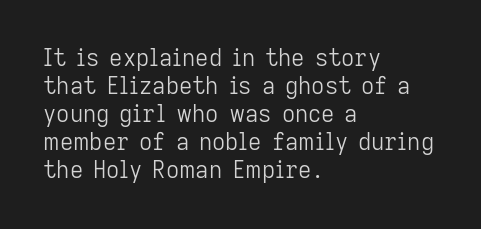
Every stem runs plumb, perpendicular to the baseline. Layout note: lines flush left. Decoration check: the copy has no underline. Short note: letters normally spaced.
